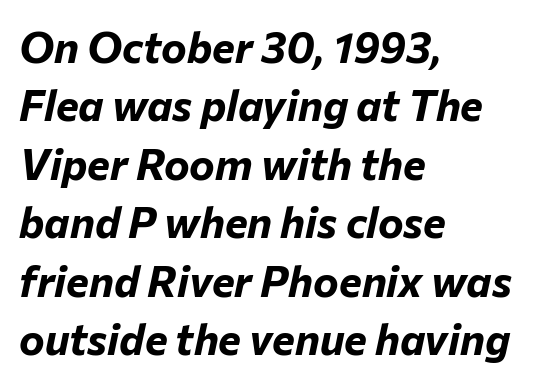
{"italic": "yes", "lean": "right", "slant_degrees": 12, "bold": "yes", "weight": "bold", "width": "normal", "stroke_contrast": "low", "x_height": "medium", "monospaced": "no", "underline": "no", "align": "left", "line_spacing": "normal", "line_spacing_ratio": 1.36, "letter_spacing": "normal", "letter_spacing_em": 0.0, "glyph_px": 43}
